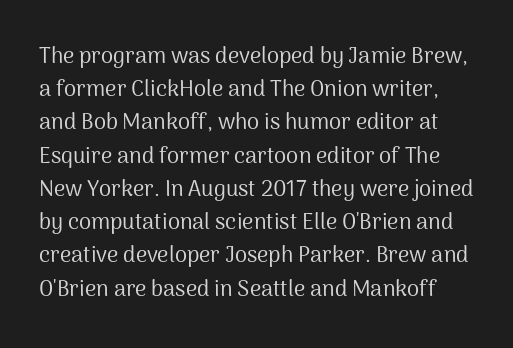
{"italic": "no", "bold": "no", "underline": "no", "line_spacing": "normal", "line_spacing_ratio": 1.51, "letter_spacing": "normal", "letter_spacing_em": 0.0, "glyph_px": 22}
